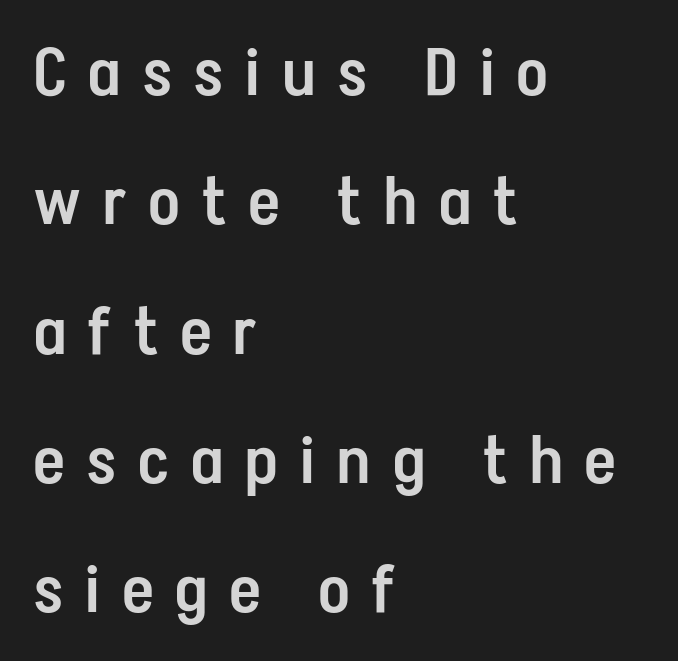
The image shows 67 px semibold, condensed sans-serif type, upright; set left-aligned, loose line spacing (1.93x), unusually wide letter spacing (+0.34 em), not underlined; low stroke contrast and a medium x-height.
